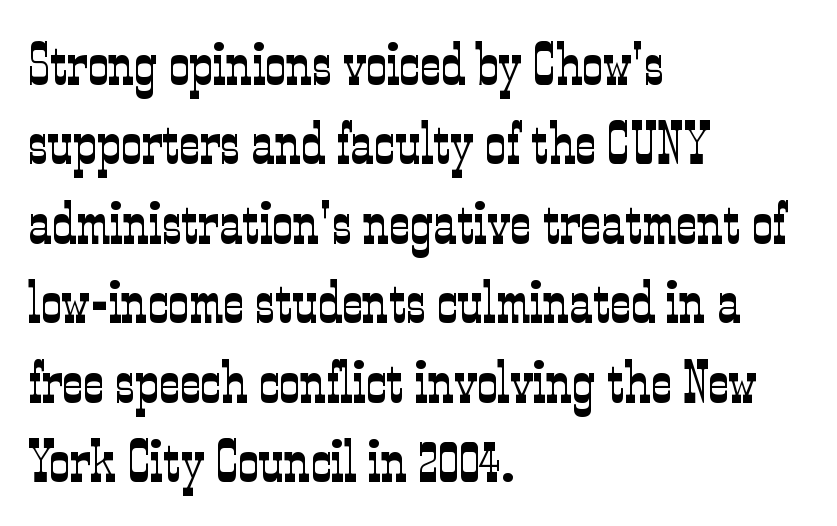
Alignment: flush left. Think of a printed novel: that variable character pitch is what you see here. Weight: not bold — regular or lighter. A serif font was chosen for this passage.
